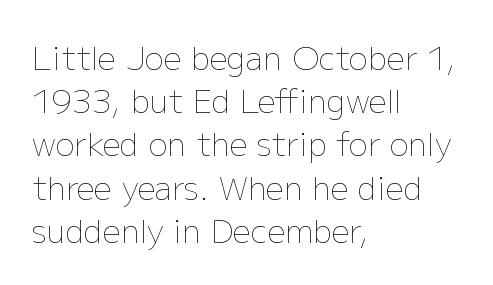
The image shows 32 px thin type, upright; set left-aligned, normal line spacing (1.35x), normal letter spacing, not underlined; low stroke contrast and a medium x-height.
